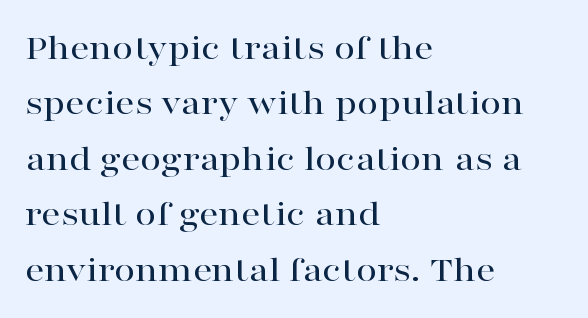
{"serif": "yes", "italic": "no", "width": "wide", "stroke_contrast": "high", "x_height": "medium", "monospaced": "no", "underline": "no", "align": "left", "line_spacing": "normal", "line_spacing_ratio": 1.46, "letter_spacing": "normal", "letter_spacing_em": 0.0, "glyph_px": 38}
